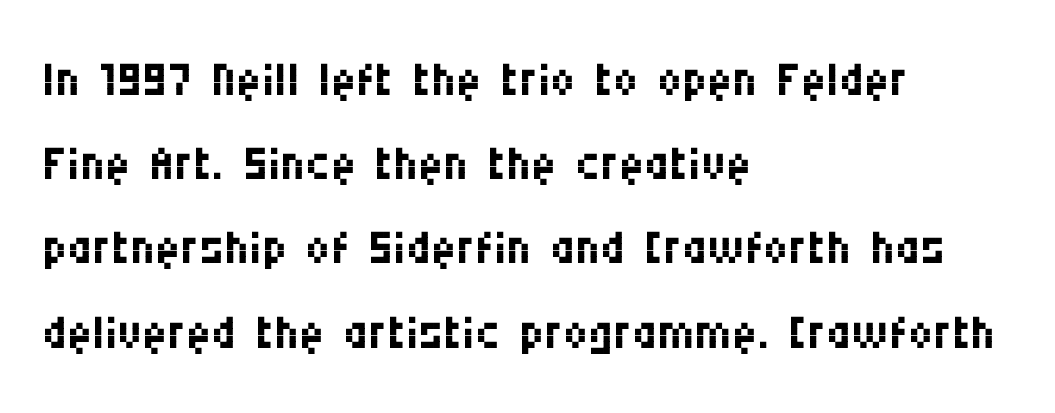
The image shows 69 px regular-weight, condensed sans-serif type, upright; set left-aligned, line spacing 1.22x, normal letter spacing, not underlined; medium stroke contrast and a large x-height.
